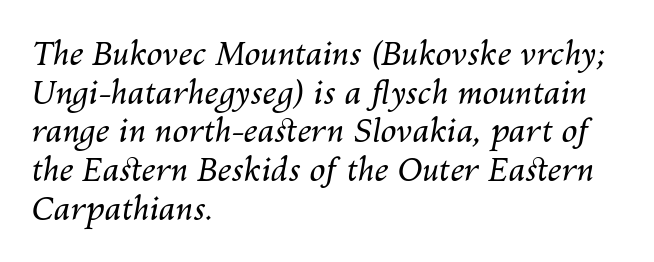
{"italic": "yes", "lean": "right", "slant_degrees": 10, "bold": "no", "weight": "regular", "width": "normal", "stroke_contrast": "medium", "x_height": "medium", "monospaced": "no", "underline": "no", "align": "left", "line_spacing_ratio": 1.21, "letter_spacing": "normal", "letter_spacing_em": 0.0, "glyph_px": 32}
